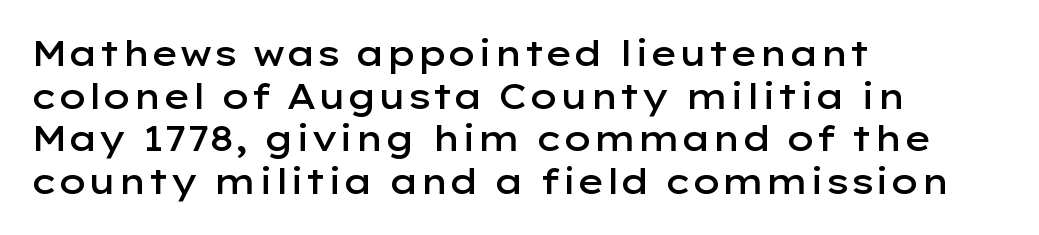
You could call the tracking neutral — neither tight nor loose. Layout note: lines flush left. Slightly chunky letters — semibold, I'd say, not full bold. A bare baseline throughout the passage.
